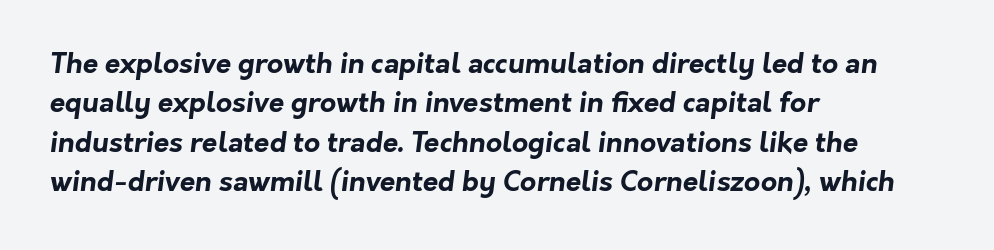
The image shows 28 px bold sans-serif type; set left-aligned, normal line spacing (1.41x), normal letter spacing, not underlined; low stroke contrast and a medium x-height.
